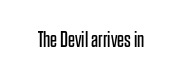
{"italic": "no", "bold": "no", "underline": "no", "letter_spacing": "normal", "letter_spacing_em": 0.0, "glyph_px": 22}
